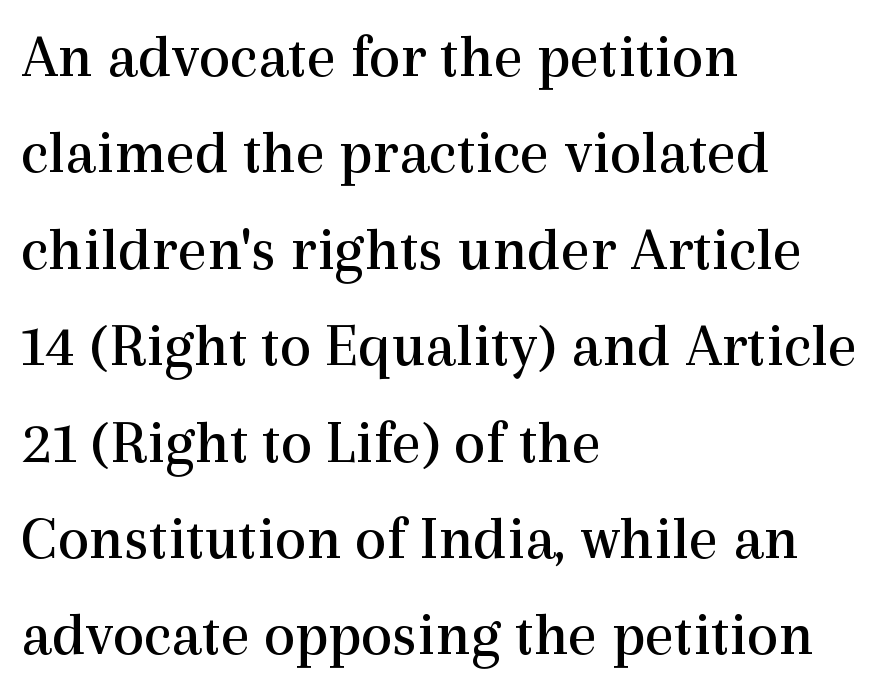
Is there any slant? The stems are plumb. Heft: none added — not bold. The letters advance in unequal steps, a hallmark of proportional type. Regular leading. Letters rest on an invisible, unmarked baseline.
